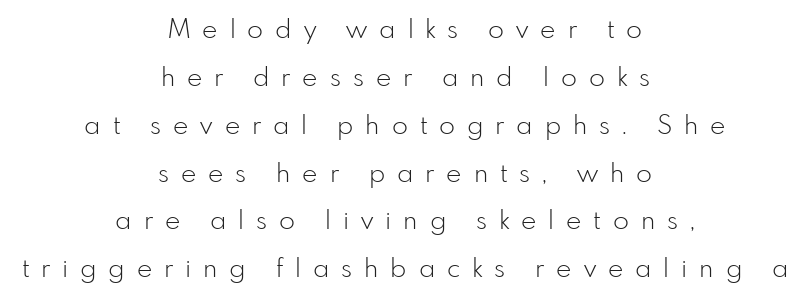
The image shows 26 px text type, upright; set centered, line spacing 1.84x, unusually wide letter spacing (+0.46 em), not underlined.
